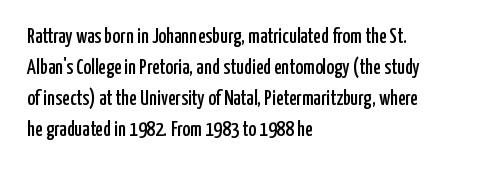
Does the copy run flush right? No — it runs flush left. The specimen reads as upright at a glance. Between one letter and the next there's only the usual sliver of space. The designer left line spacing at the default.
